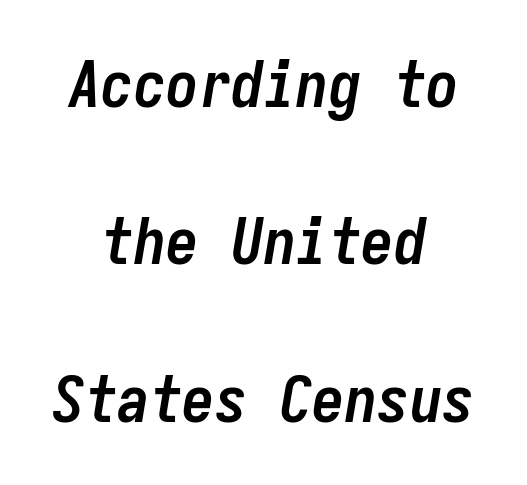
{"italic": "yes", "lean": "right", "slant_degrees": 9, "bold": "yes", "weight": "semibold", "width": "condensed", "stroke_contrast": "low", "x_height": "medium", "monospaced": "yes", "underline": "no", "align": "center", "line_spacing": "loose", "line_spacing_ratio": 2.42, "letter_spacing": "normal", "letter_spacing_em": 0.0, "glyph_px": 65}
